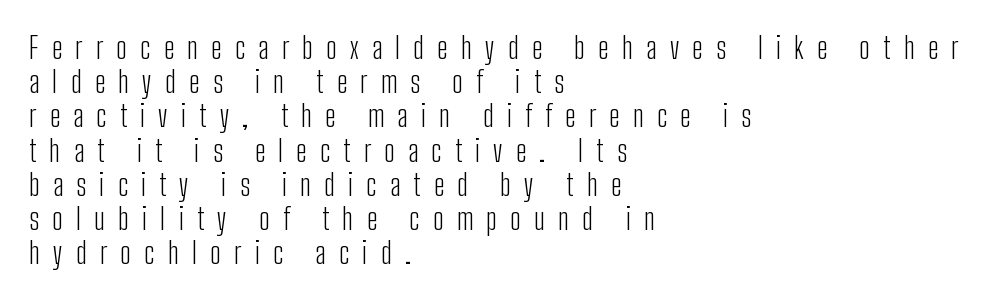
Serif or sans? Sans — the stroke terminals are bare. Letters rest on an invisible, unmarked baseline. The gaps between neighbouring characters are conspicuously large. The typography opts for an upright posture over an oblique one.
